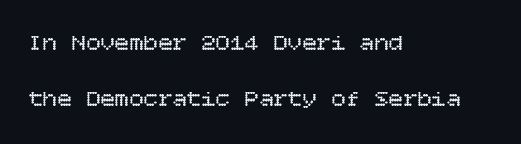
The image shows 24 px text type, upright; set left-aligned, loose line spacing (2.33x), normal letter spacing, not underlined.
